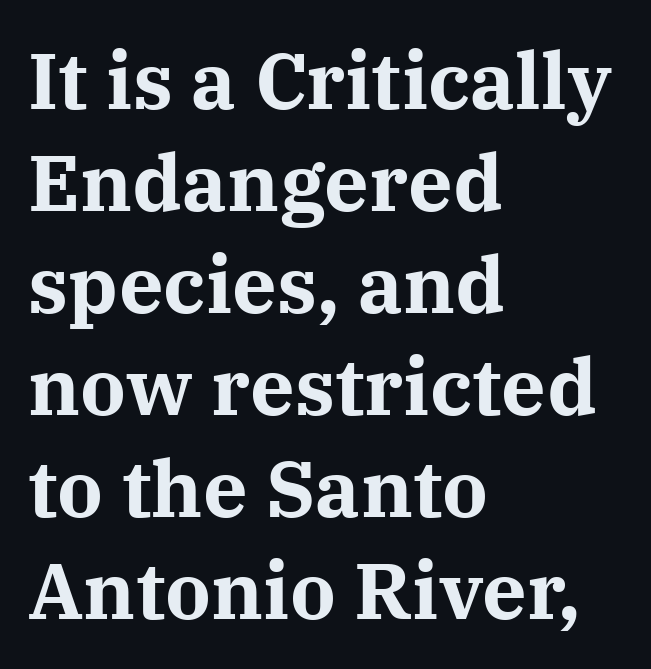
Q: Is the text bold? A: Yes.
Q: Is the text italic (slanted)? A: No, it is upright.
Q: Is the typeface a serif or a sans-serif typeface? A: Serif.
Q: Is the text underlined? A: No.
Q: How is the paragraph aligned? A: Left-aligned.
Q: Is the spacing between letters normal or unusually wide? A: Normal.
Q: Is the spacing between lines tight, normal or loose? A: Normal.
Q: Width (condensed, normal, or wide)? A: Normal.
Q: Stroke contrast? A: Medium.
Q: x-height? A: Medium.
Q: Monospaced? A: No.
